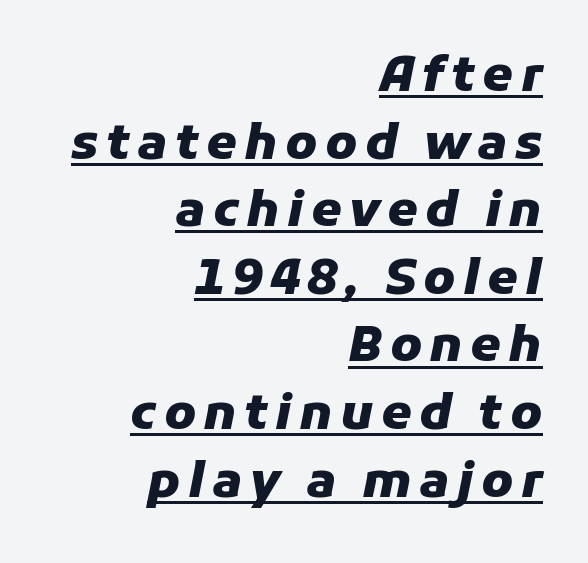
{"italic": "yes", "lean": "right", "slant_degrees": 11, "bold": "yes", "weight": "heavy", "width": "normal", "stroke_contrast": "low", "x_height": "medium", "monospaced": "no", "underline": "yes", "align": "right", "line_spacing": "normal", "line_spacing_ratio": 1.38, "glyph_px": 49}
